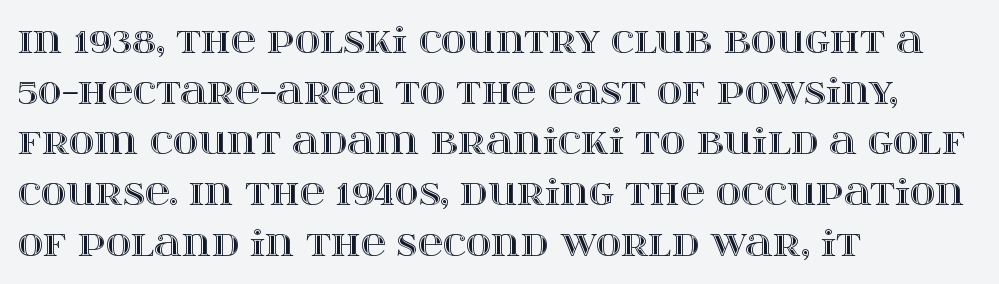
Q: Is the text italic (slanted)? A: No, it is upright.
Q: Is the text underlined? A: No.
Q: How is the paragraph aligned? A: Left-aligned.
Q: Is the spacing between letters normal or unusually wide? A: Normal.
Q: Is the spacing between lines tight, normal or loose? A: Normal.
Q: Width (condensed, normal, or wide)? A: Wide.
Q: x-height? A: Large.
Q: Monospaced? A: No.
